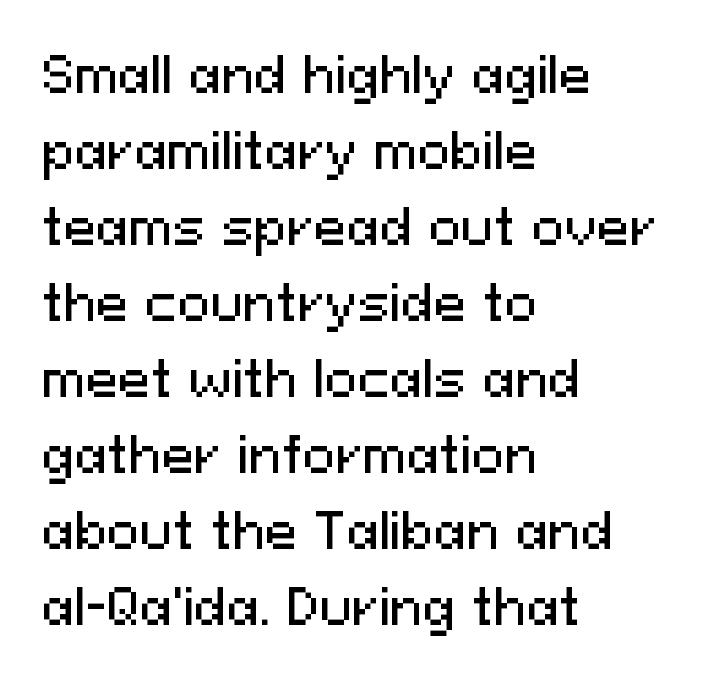
{"serif": "no", "italic": "no", "width": "normal", "stroke_contrast": "medium", "x_height": "medium", "monospaced": "no", "underline": "no", "align": "left", "line_spacing": "normal", "line_spacing_ratio": 1.55, "letter_spacing": "normal", "letter_spacing_em": 0.0, "glyph_px": 49}
